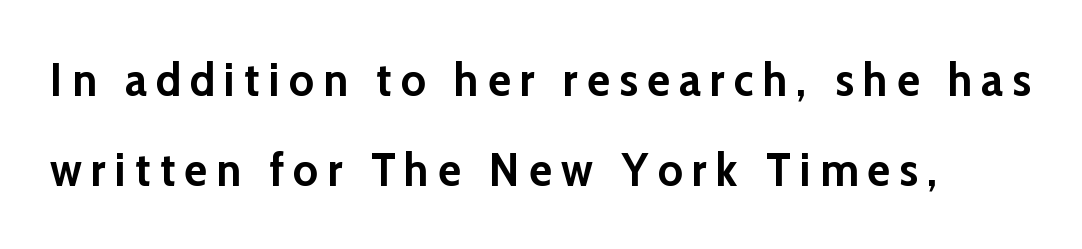
The letters stand upright; this is a roman face. The space beneath each line is pristine and unruled. There is plenty of visible air inserted between adjacent glyphs. Note the varied advance widths — an 'i' is clearly narrower than an 'm'. Regarding leading, the lines here are spaced well apart. This is sans-serif lettering, the kind often seen on screens and signage.
